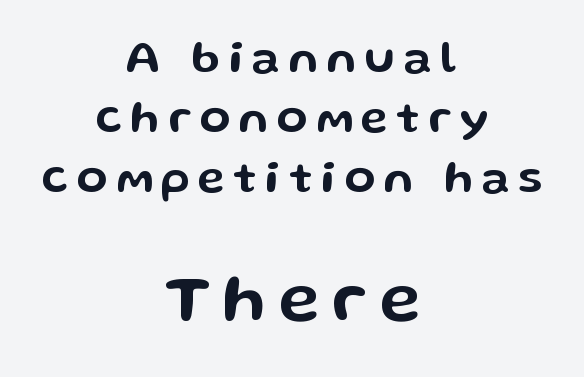
The image shows 68 px wide sans-serif type, upright; set centered, normal line spacing (1.33x), not underlined; the second (bottom) block is 1.51x larger; low stroke contrast and a medium x-height.
